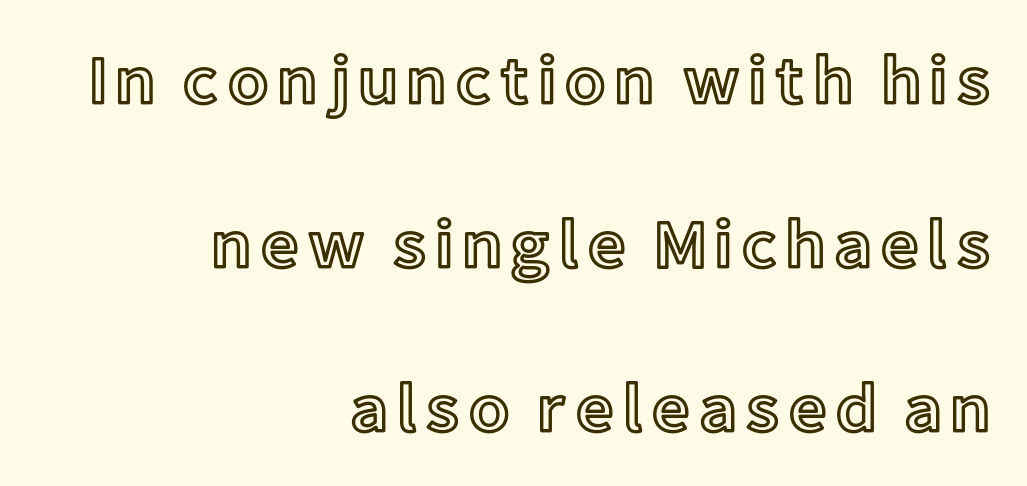
The image shows 68 px text type, upright; set right-aligned, loose line spacing (2.41x), not underlined; a medium x-height.
